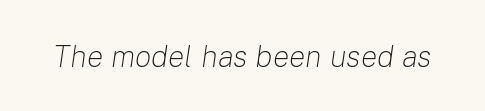
The image shows 31 px light type, italic (leaning right); set normal letter spacing, not underlined; low stroke contrast and a medium x-height.
